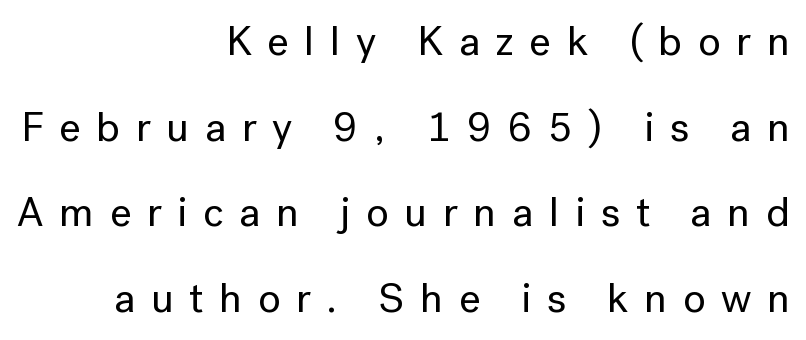
Which margin do the lines hug? The right one — the left edge is uneven. The strip under each line holds only bare page. Posture: vertical. The face used here is a sans, in the tradition of grotesques and geometrics.
